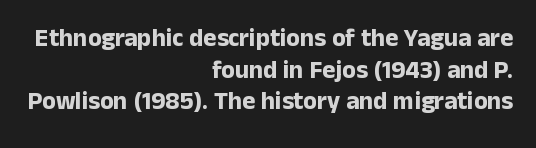
Q: Is the text bold? A: Yes.
Q: Is the text italic (slanted)? A: No, it is upright.
Q: Is the text underlined? A: No.
Q: How is the paragraph aligned? A: Right-aligned.
Q: Is the spacing between letters normal or unusually wide? A: Normal.
Q: Is the spacing between lines tight, normal or loose? A: Normal.
